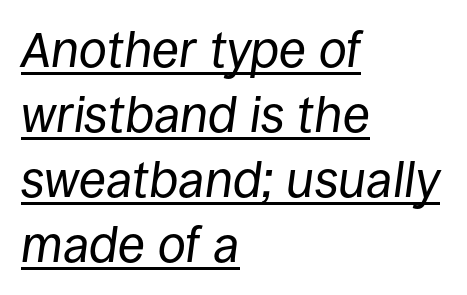
The vertical gap from one line to the next is medium. Looking at the ascenders, they clearly lean. Tracking here is standard; glyphs follow each other at the usual distance. The compositor pushed each line to the left boundary.
